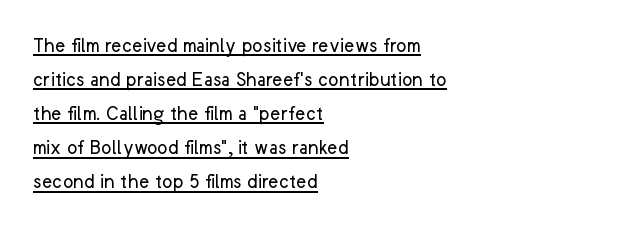
{"italic": "no", "bold": "no", "underline": "yes", "align": "left", "line_spacing": "normal", "line_spacing_ratio": 1.55, "letter_spacing": "normal", "letter_spacing_em": 0.0, "glyph_px": 22}
